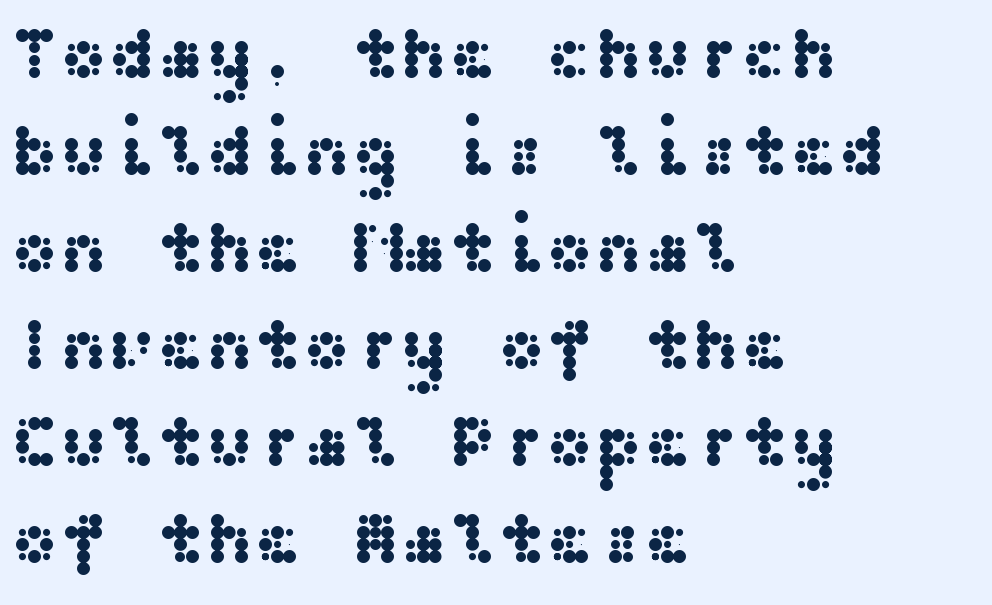
{"serif": "no", "italic": "no", "width": "wide", "stroke_contrast": "medium", "x_height": "medium", "underline": "no", "align": "left", "line_spacing": "normal", "line_spacing_ratio": 1.33, "letter_spacing": "normal", "letter_spacing_em": 0.0, "glyph_px": 73}
